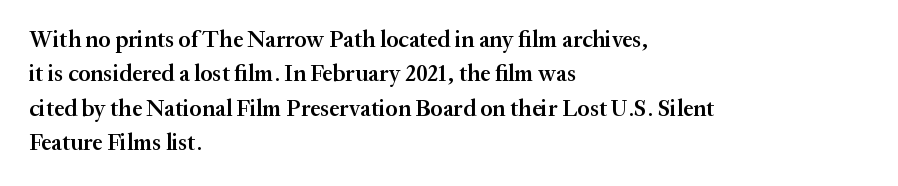
The image shows 23 px text type, upright; set left-aligned, normal line spacing (1.5x), normal letter spacing, not underlined.
